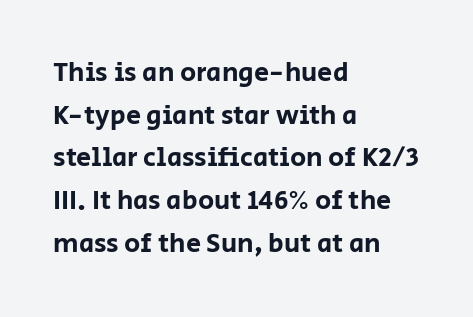
{"italic": "no", "underline": "no", "align": "left", "line_spacing": "normal", "line_spacing_ratio": 1.58, "letter_spacing": "normal", "letter_spacing_em": 0.0, "glyph_px": 27}
